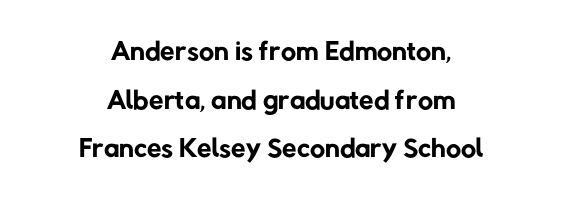
{"serif": "no", "bold": "no", "weight": "regular", "width": "normal", "stroke_contrast": "low", "x_height": "medium", "monospaced": "no", "underline": "no", "align": "center", "line_spacing_ratio": 1.16, "letter_spacing": "normal", "letter_spacing_em": 0.0, "glyph_px": 42}
